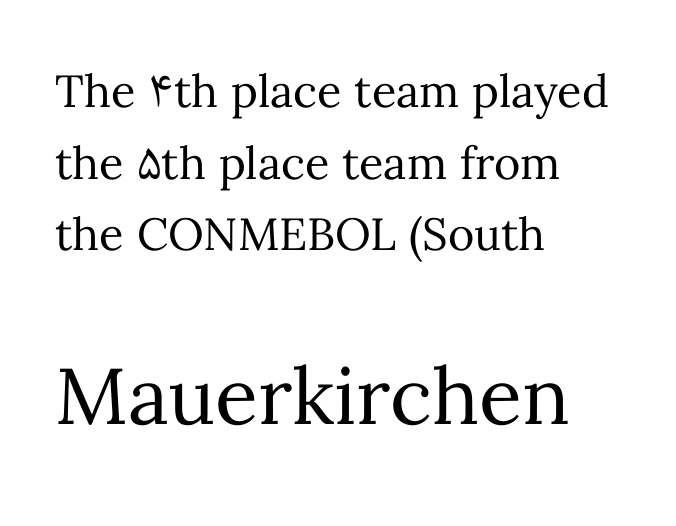
{"italic": "no", "bold": "no", "weight": "regular", "width": "normal", "stroke_contrast": "medium", "x_height": "medium", "monospaced": "no", "underline": "no", "align": "left", "line_spacing": "normal", "line_spacing_ratio": 1.59, "letter_spacing": "normal", "letter_spacing_em": 0.0, "larger_block": "second", "size_ratio": 1.76, "glyph_px": 79}
